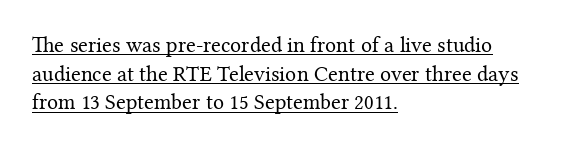
The image shows 22 px text type, upright; set left-aligned, normal line spacing (1.3x), normal letter spacing, underlined.
